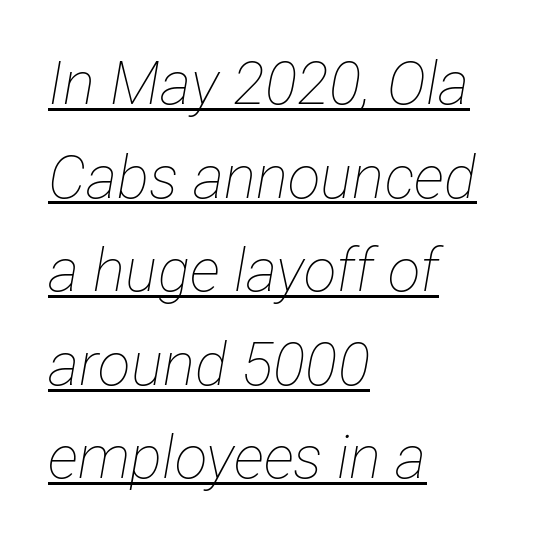
{"italic": "yes", "lean": "right", "slant_degrees": 12, "bold": "no", "weight": "thin", "width": "condensed", "stroke_contrast": "low", "x_height": "medium", "monospaced": "no", "underline": "yes", "align": "left", "line_spacing": "normal", "line_spacing_ratio": 1.56, "letter_spacing": "normal", "letter_spacing_em": 0.0, "glyph_px": 60}
